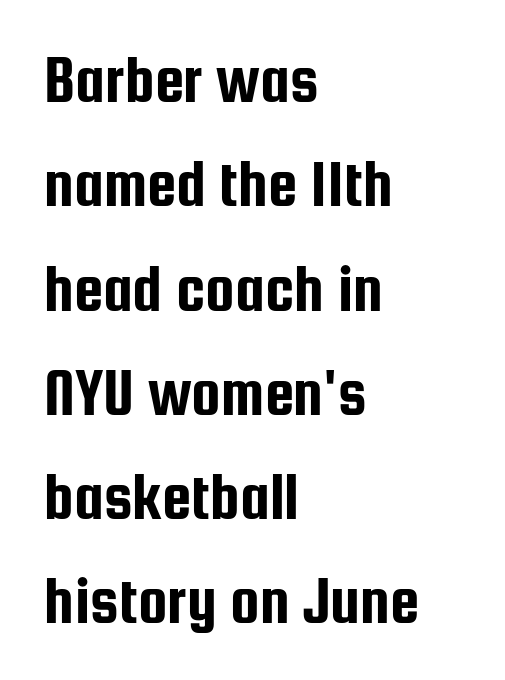
Q: Is the text italic (slanted)? A: No, it is upright.
Q: Is the typeface a serif or a sans-serif typeface? A: Sans-serif.
Q: Is the text underlined? A: No.
Q: How is the paragraph aligned? A: Left-aligned.
Q: Is the spacing between letters normal or unusually wide? A: Normal.
Q: Is the spacing between lines tight, normal or loose? A: Normal.
Q: Width (condensed, normal, or wide)? A: Condensed.
Q: Stroke contrast? A: Low.
Q: x-height? A: Medium.
Q: Monospaced? A: No.
